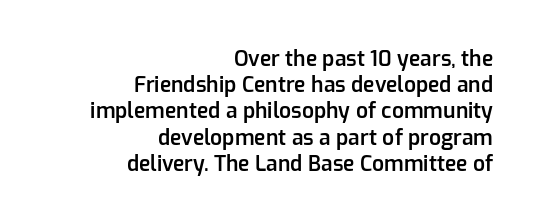
Q: Is the text bold? A: Semi-bold.
Q: Is the text italic (slanted)? A: No, it is upright.
Q: Is the text underlined? A: No.
Q: How is the paragraph aligned? A: Right-aligned.
Q: Is the spacing between letters normal or unusually wide? A: Normal.
Q: Is the spacing between lines tight, normal or loose? A: Normal.
